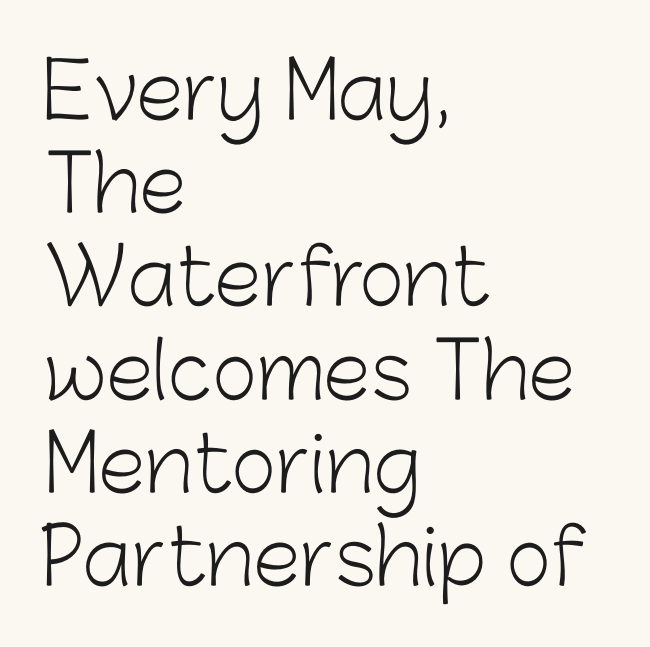
The image shows 77 px light sans-serif type, upright; set left-aligned, line spacing 1.21x, normal letter spacing, not underlined; low stroke contrast and a medium x-height.
